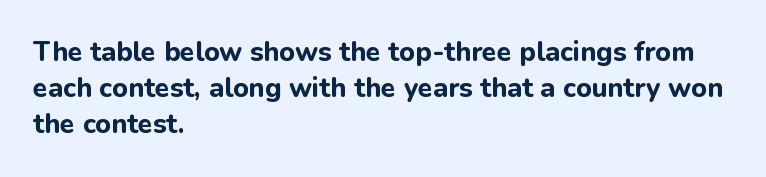
The image shows 27 px bold type, upright; set left-aligned, normal line spacing (1.34x), normal letter spacing, not underlined.
